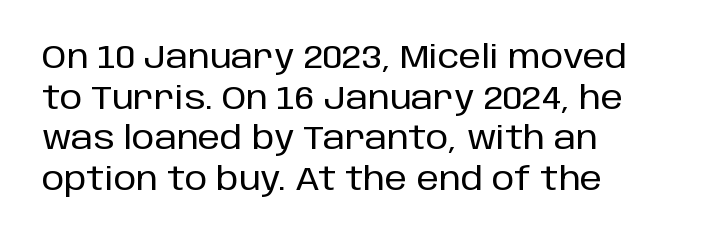
This rendering leaves character spacing at its baseline value. The rag falls on the right side of this text block. Words float on clear page, feet unadorned. Notice how descenders clear the ascenders below comfortably — that's standard leading. Character widths vary here, with narrow letters taking less room than wide ones. Notice how the stems are strictly vertical — no italics here.
